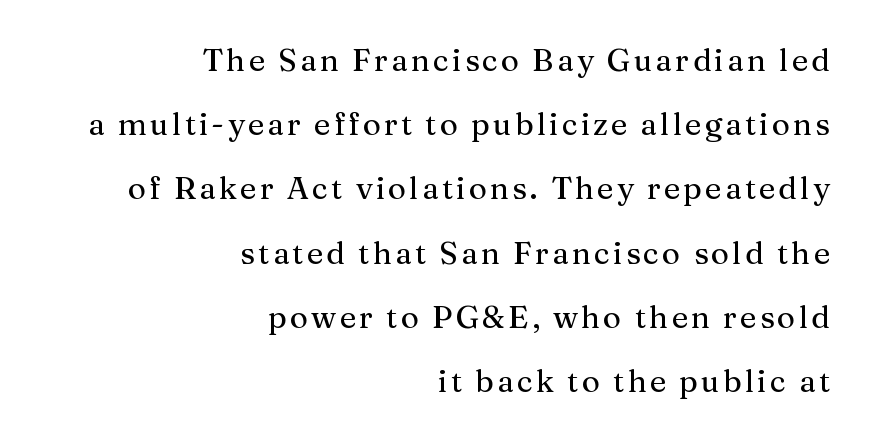
Q: Is the text italic (slanted)? A: No, it is upright.
Q: Is the typeface a serif or a sans-serif typeface? A: Serif.
Q: Is the text underlined? A: No.
Q: How is the paragraph aligned? A: Right-aligned.
Q: Is the spacing between lines tight, normal or loose? A: Loose.
Q: Width (condensed, normal, or wide)? A: Normal.
Q: Stroke contrast? A: Medium.
Q: x-height? A: Medium.
Q: Monospaced? A: No.
